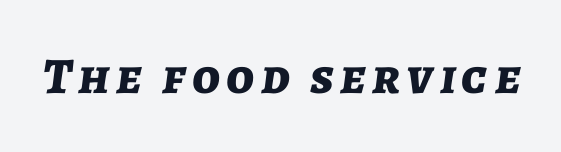
Strokes here are thick enough to call this a true bold. Looks like regular typesetting: each glyph gets only the width it needs. In terms of posture, this sample is oblique. Just letters on the line, the space beneath them empty.
